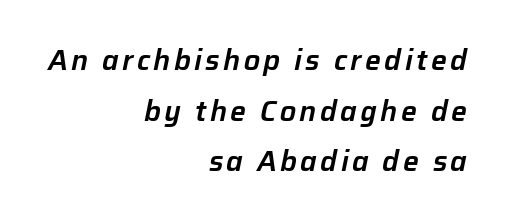
The image shows 28 px text type, italic (leaning right); set right-aligned, line spacing 1.81x, not underlined; low stroke contrast and a medium x-height.
